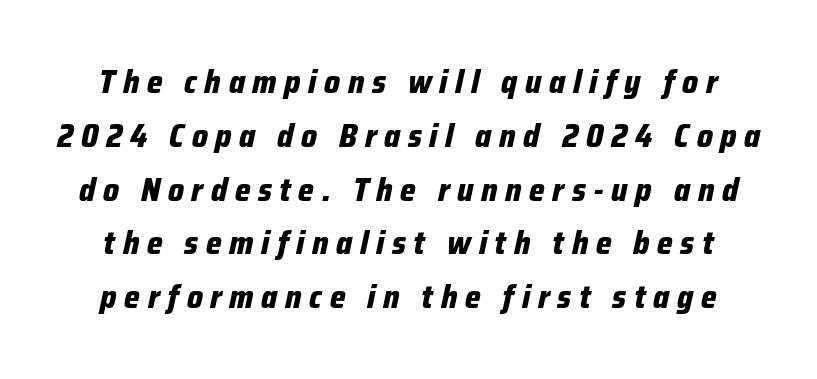
{"italic": "yes", "lean": "right", "slant_degrees": 12, "bold": "yes", "weight": "bold", "width": "condensed", "stroke_contrast": "low", "x_height": "medium", "monospaced": "no", "underline": "no", "line_spacing": "normal", "line_spacing_ratio": 1.63, "letter_spacing": "wide", "letter_spacing_em": 0.23, "glyph_px": 33}
